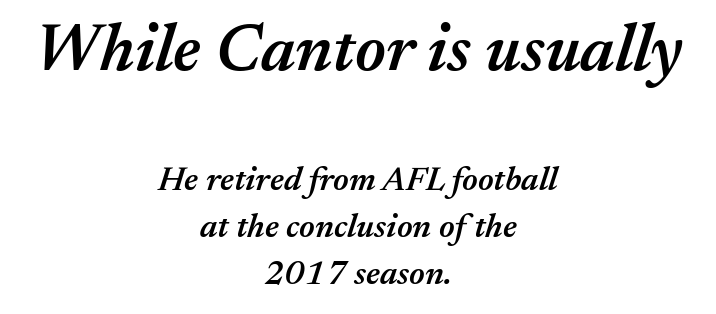
As a designer I'd log this as weight 600, semibold. The paragraph has two soft edges and a firm central axis. The passage shown leans; its letterforms are oblique. The letters advance in unequal steps, a hallmark of proportional type. Whoever set this made the first block the dominant, larger element. The passage shown is not underscored anywhere.
